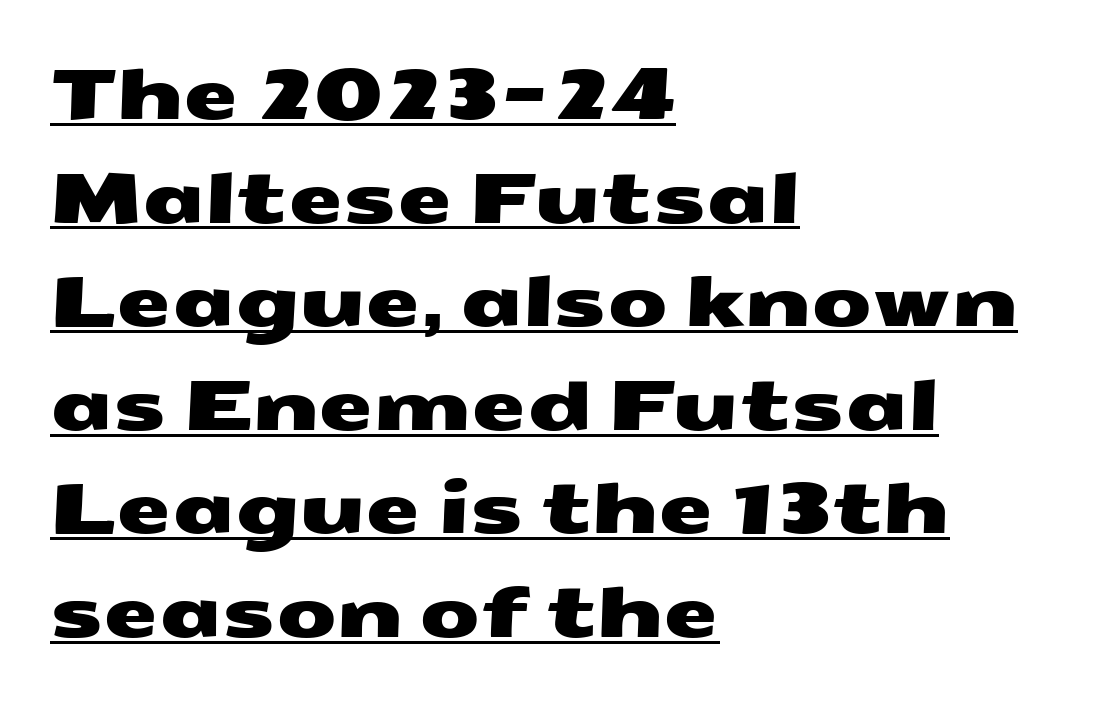
Stroke terminals: plain, sans-serif. The compositor pushed each line to the left boundary. The face used here is rendered with its standard letterfit. Reading down the column, the eye jumps a familiar distance to each next line. The letters advance in unequal steps, a hallmark of proportional type. Does a line run under the words? Yes, clearly.
